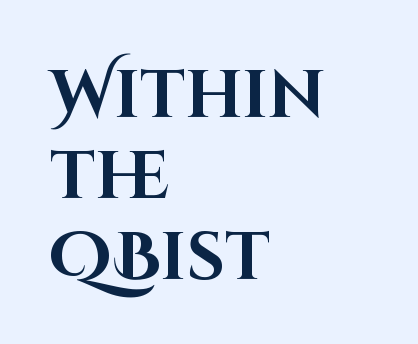
The image shows 67 px bold sans-serif type, upright; set left-aligned, line spacing 1.21x, normal letter spacing, not underlined; high stroke contrast and a large x-height.
